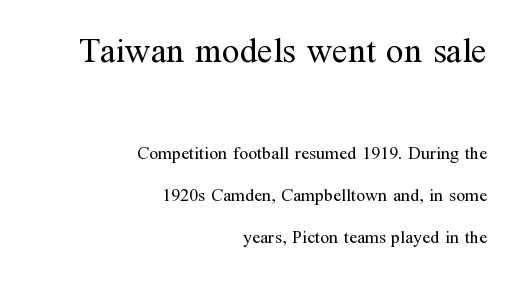
Q: Is the text bold? A: No.
Q: Is the text italic (slanted)? A: No, it is upright.
Q: Is the typeface a serif or a sans-serif typeface? A: Serif.
Q: Is the text underlined? A: No.
Q: How is the paragraph aligned? A: Right-aligned.
Q: Is the spacing between letters normal or unusually wide? A: Normal.
Q: Is the spacing between lines tight, normal or loose? A: Loose.
Q: Which block of text is set in a larger size, the first (top) or the second (bottom)? A: The first (top) one.
Q: Width (condensed, normal, or wide)? A: Normal.
Q: Stroke contrast? A: Medium.
Q: x-height? A: Medium.
Q: Monospaced? A: No.
